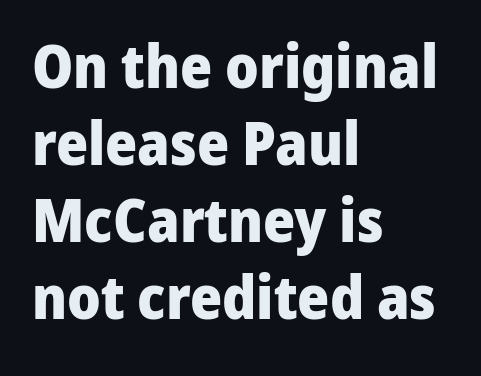
Q: Is the text bold? A: Yes.
Q: Is the text italic (slanted)? A: No, it is upright.
Q: Is the typeface a serif or a sans-serif typeface? A: Sans-serif.
Q: Is the text underlined? A: No.
Q: How is the paragraph aligned? A: Left-aligned.
Q: Is the spacing between letters normal or unusually wide? A: Normal.
Q: Is the spacing between lines tight, normal or loose? A: Normal.
Q: Width (condensed, normal, or wide)? A: Normal.
Q: Stroke contrast? A: Low.
Q: x-height? A: Medium.
Q: Monospaced? A: No.
